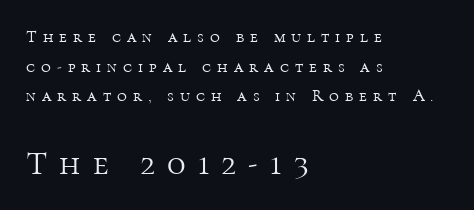
{"serif": "yes", "italic": "no", "bold": "no", "weight": "light", "width": "normal", "stroke_contrast": "high", "x_height": "medium", "monospaced": "no", "underline": "no", "align": "left", "line_spacing_ratio": 1.74, "letter_spacing": "wide", "letter_spacing_em": 0.35, "larger_block": "second", "size_ratio": 2.0, "glyph_px": 34}
